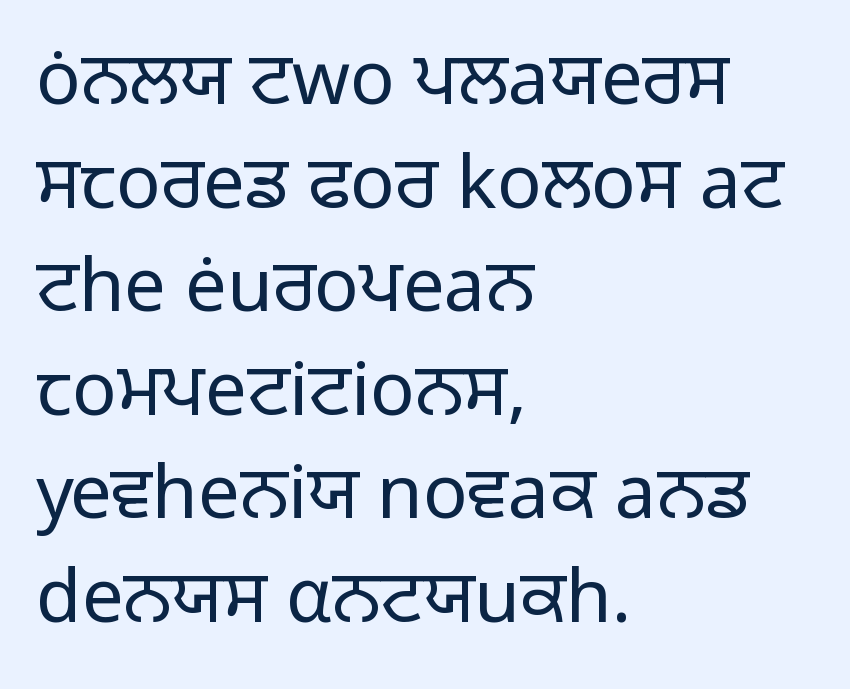
Italic? Not at all — the glyphs are vertical. The rendering anchors every line to the left-hand side. Letter spacing: default. Whoever set this chose a conventional vertical rhythm.
